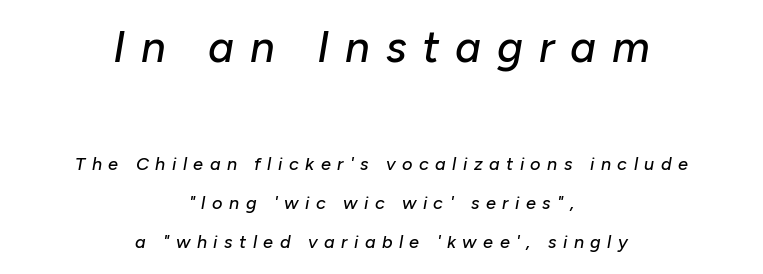
The image shows 44 px text type, italic (leaning right); set centered, loose line spacing (2.19x), unusually wide letter spacing (+0.36 em), not underlined; the first (top) block is 2.44x larger; low stroke contrast and a medium x-height.
